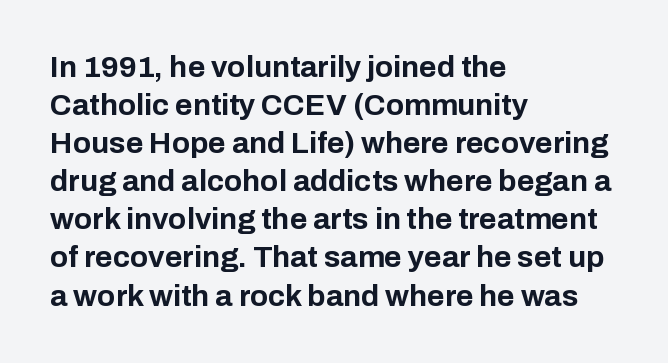
{"serif": "no", "italic": "no", "bold": "yes", "weight": "bold", "width": "normal", "stroke_contrast": "low", "x_height": "medium", "monospaced": "no", "underline": "no", "align": "left", "line_spacing": "normal", "line_spacing_ratio": 1.27, "letter_spacing": "normal", "letter_spacing_em": 0.0, "glyph_px": 30}
